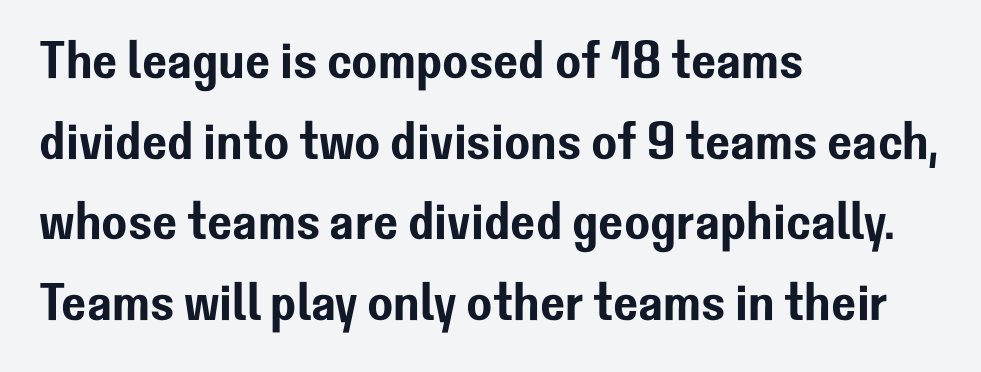
{"serif": "no", "italic": "no", "width": "normal", "stroke_contrast": "low", "x_height": "medium", "monospaced": "no", "underline": "no", "align": "left", "line_spacing": "normal", "line_spacing_ratio": 1.52, "letter_spacing": "normal", "letter_spacing_em": 0.0, "glyph_px": 53}
